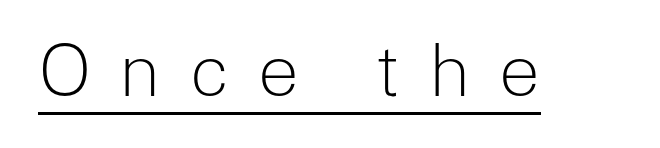
Stems and bowls with no extra thickness — not bold. You can tell from the bare stems that sans-serif type was used. The lettering holds an erect, upright posture throughout. The letterforms stand isolated, each surrounded by extra space. Here the designer chose a conventional face with non-uniform glyph widths.
